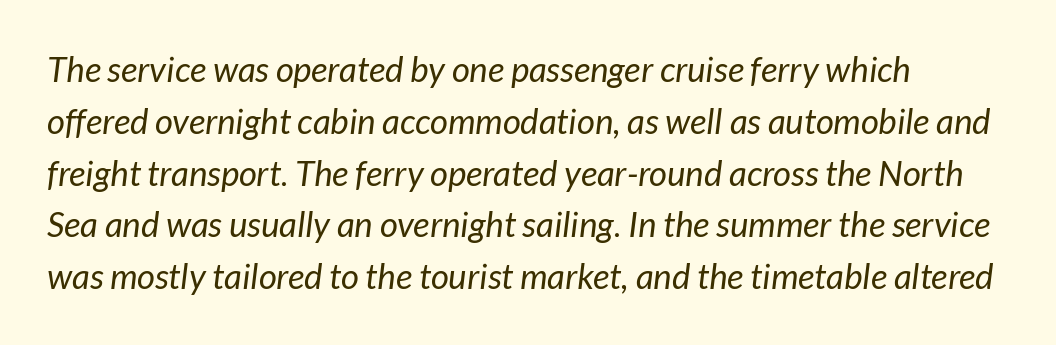
The image shows 35 px regular-weight type, italic (leaning right); set left-aligned, normal line spacing (1.48x), normal letter spacing, not underlined; low stroke contrast and a medium x-height.
